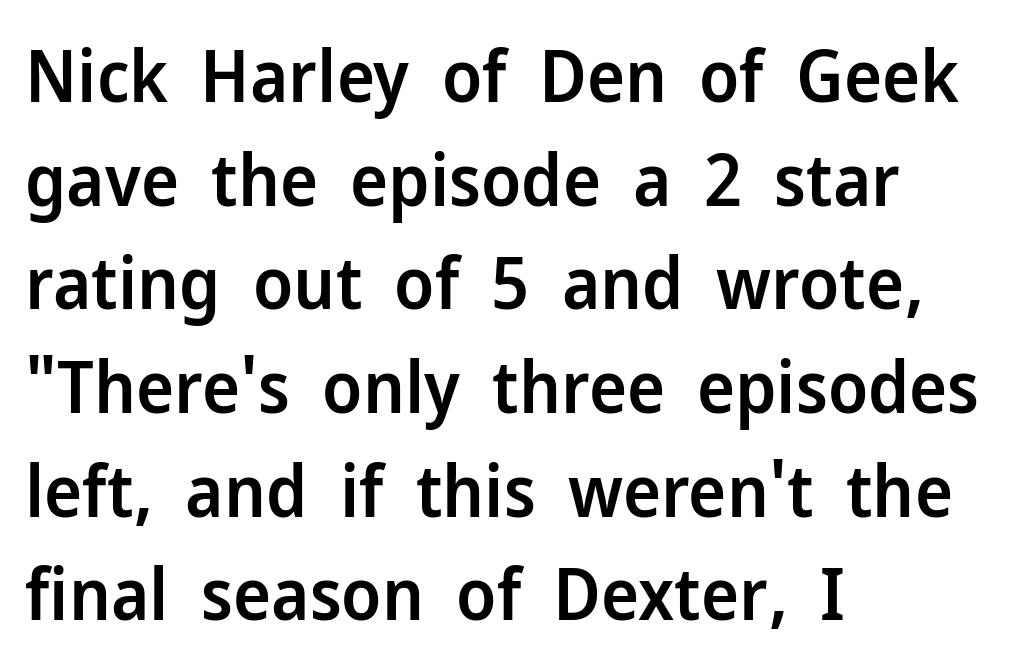
A roman cut, with each character standing at attention. A classic flush-left, rag-right setting is used for this passage. Typographic density is moderately raised because the face is semibold. The type is set solid horizontally, with unmodified tracking.
